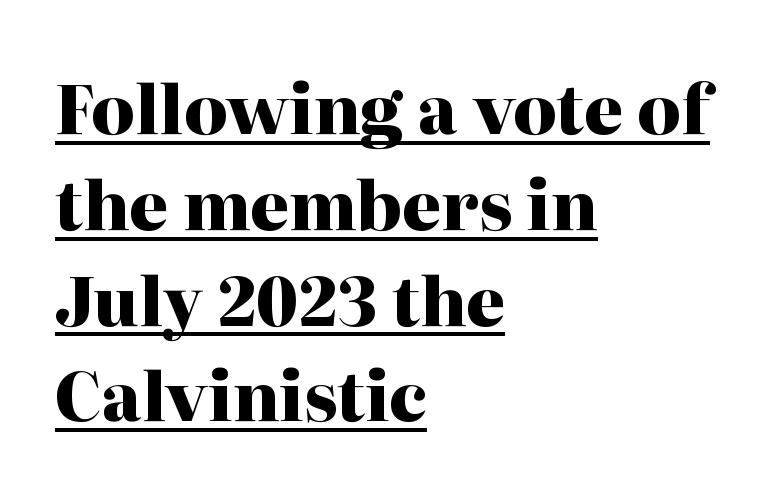
{"serif": "yes", "italic": "no", "bold": "yes", "weight": "heavy", "width": "normal", "stroke_contrast": "high", "x_height": "medium", "monospaced": "no", "underline": "yes", "align": "left", "line_spacing": "normal", "line_spacing_ratio": 1.43, "letter_spacing": "normal", "letter_spacing_em": 0.0, "glyph_px": 67}
